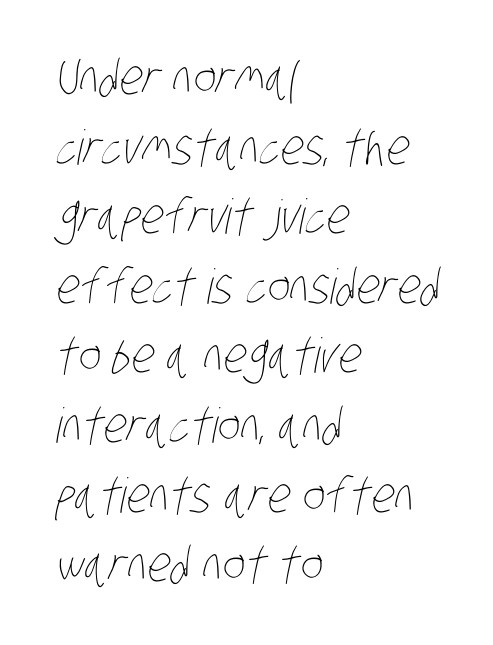
Q: Is the text bold? A: No.
Q: Is the text underlined? A: No.
Q: How is the paragraph aligned? A: Left-aligned.
Q: Is the spacing between letters normal or unusually wide? A: Normal.
Q: Is the spacing between lines tight, normal or loose? A: Normal.
Q: Width (condensed, normal, or wide)? A: Condensed.
Q: Stroke contrast? A: Low.
Q: x-height? A: Large.
Q: Monospaced? A: No.
